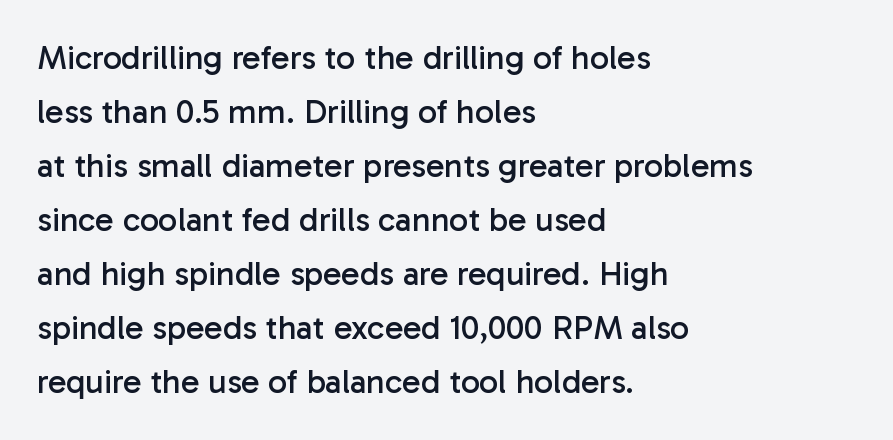
The image shows 34 px regular-weight sans-serif type, upright; set left-aligned, normal line spacing (1.59x), normal letter spacing, not underlined; low stroke contrast and a medium x-height.
